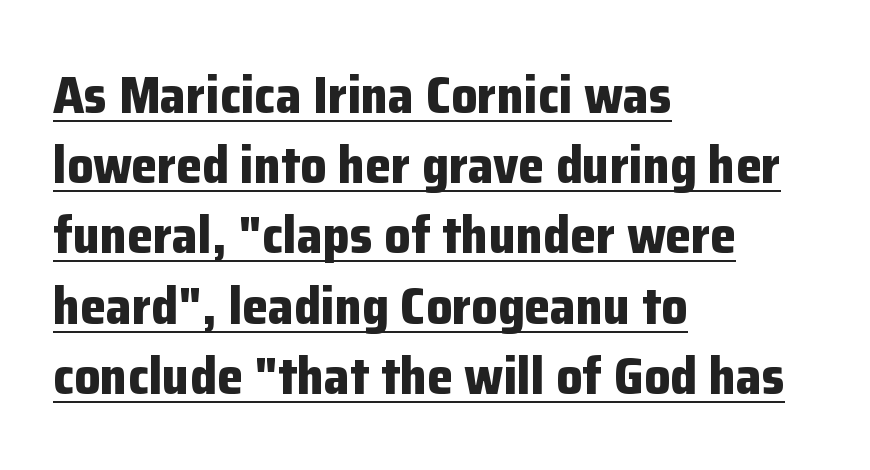
The image shows 52 px bold sans-serif type, upright; set left-aligned, normal line spacing (1.35x), normal letter spacing, underlined; low stroke contrast and a medium x-height.
